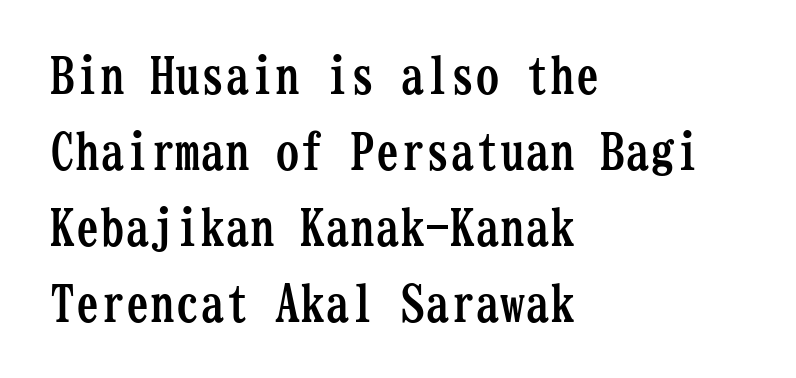
The image shows 50 px semibold, condensed serif type, upright, monospaced; set left-aligned, normal line spacing (1.52x), normal letter spacing, not underlined; low stroke contrast and a medium x-height.
